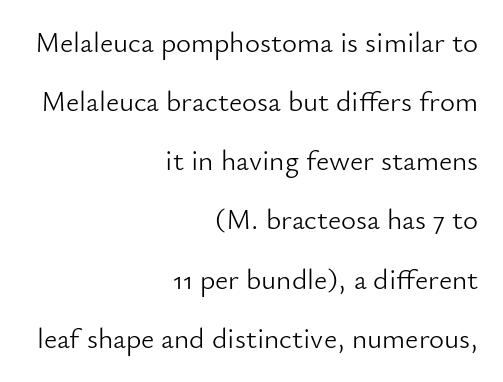
The image shows 29 px light sans-serif type, upright; set right-aligned, loose line spacing (2.04x), normal letter spacing, not underlined; low stroke contrast and a small x-height.
